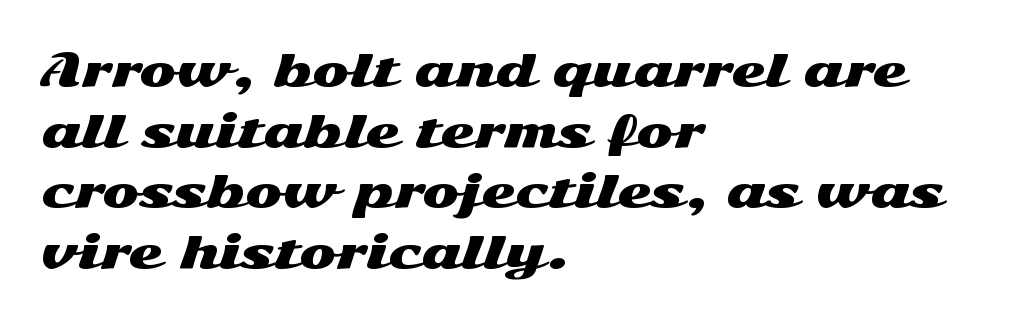
The image shows 44 px wide sans-serif type; set left-aligned, normal line spacing (1.38x), normal letter spacing, not underlined; medium stroke contrast and a medium x-height.
